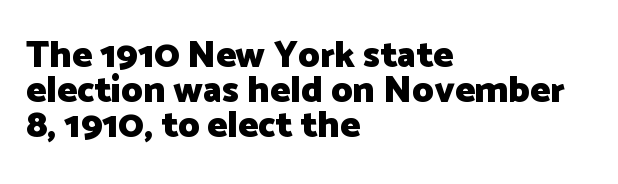
Q: Is the text bold? A: Yes.
Q: Is the text italic (slanted)? A: No, it is upright.
Q: Is the typeface a serif or a sans-serif typeface? A: Sans-serif.
Q: Is the text underlined? A: No.
Q: How is the paragraph aligned? A: Left-aligned.
Q: Is the spacing between letters normal or unusually wide? A: Normal.
Q: Is the spacing between lines tight, normal or loose? A: Tight.
Q: Width (condensed, normal, or wide)? A: Normal.
Q: Stroke contrast? A: Low.
Q: x-height? A: Medium.
Q: Monospaced? A: No.
